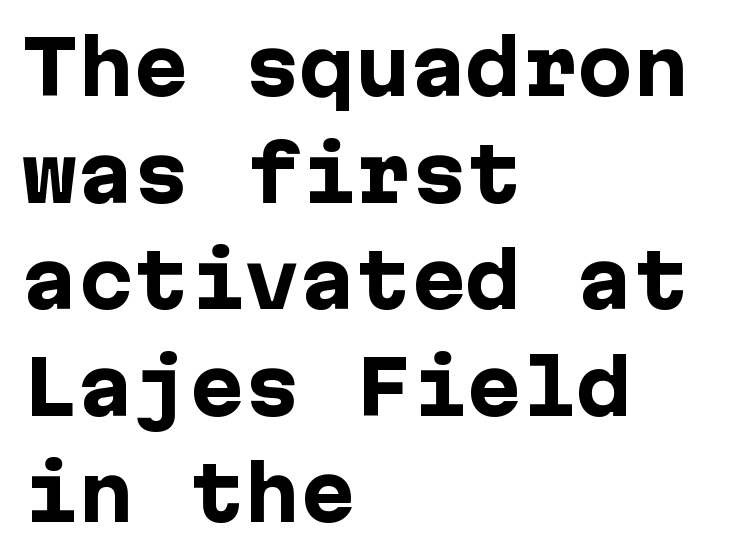
{"serif": "no", "italic": "no", "bold": "yes", "weight": "heavy", "width": "normal", "stroke_contrast": "low", "x_height": "medium", "underline": "no", "align": "left", "line_spacing": "normal", "line_spacing_ratio": 1.44, "letter_spacing": "normal", "letter_spacing_em": 0.0, "glyph_px": 74}
